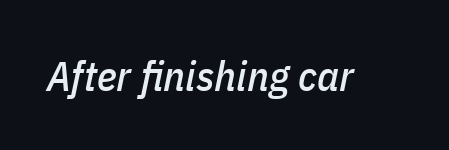
The image shows 42 px condensed type, italic (leaning right); set normal letter spacing, not underlined; low stroke contrast and a medium x-height.
